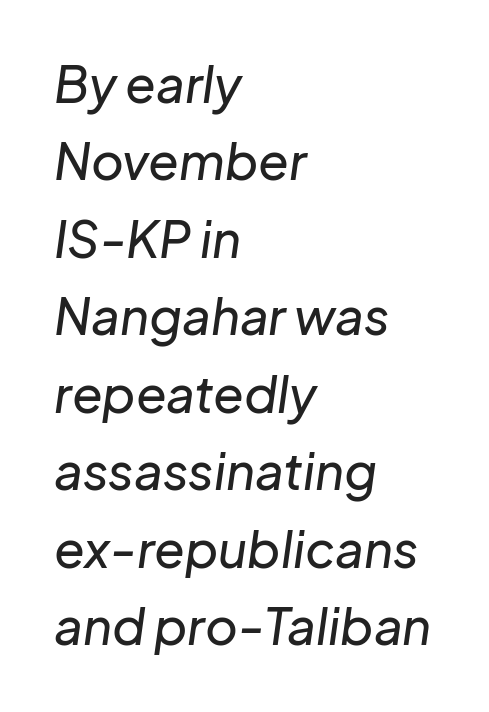
These lines are set flush left with a ragged right edge. The string is rendered with underlining switched off. Is there much room between lines? A standard amount, neither cramped nor airy. Quick note: italic.
